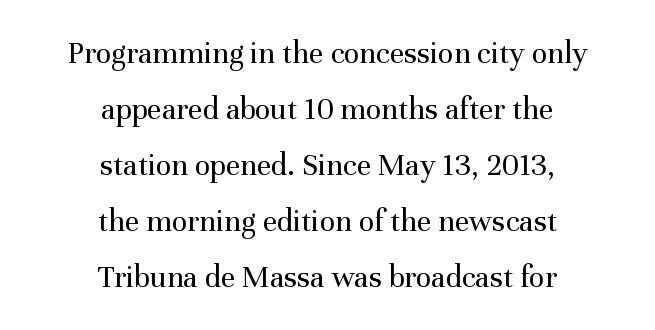
The rendering shows small feet on the letterforms — a serif design. Character widths vary here, with narrow letters taking less room than wide ones. The type sits square on the baseline with zero lean. Teacher's note: observe the equal gaps on both sides — that is centered alignment.
